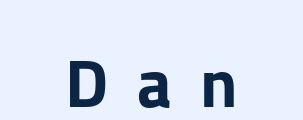
{"serif": "no", "italic": "no", "width": "normal", "stroke_contrast": "low", "x_height": "medium", "monospaced": "no", "underline": "no", "align": "center", "letter_spacing": "wide", "letter_spacing_em": 0.42, "glyph_px": 68}
